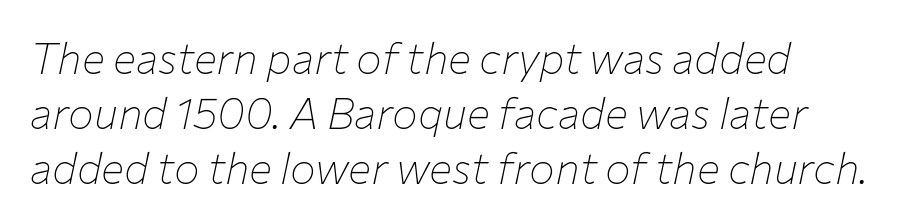
The image shows 43 px thin type, italic (leaning right); set left-aligned, normal line spacing (1.28x), normal letter spacing, not underlined; low stroke contrast and a medium x-height.
